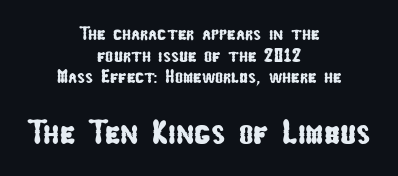
The image shows 34 px condensed sans-serif type; set centered, tight line spacing (1.14x), normal letter spacing, not underlined; the second (bottom) block is 1.79x larger; low stroke contrast and a medium x-height.
